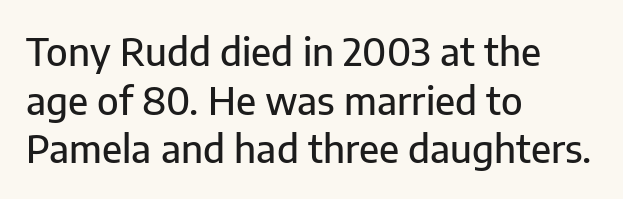
Check the space under the baseline: it is left empty. A typesetter would mark this as roman, not italic. Summary of vertical rhythm: regular, with standard interline spacing. In CSS terms this would be text-align: left. Observe the ordinary spacing: letters are neighbours, not strangers.
